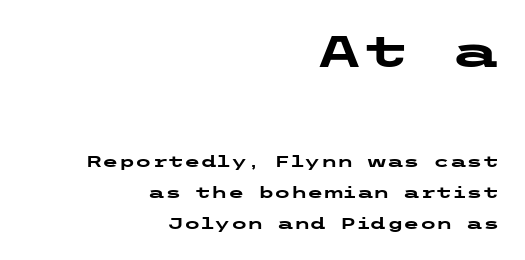
In terms of letterform style, serifs are entirely absent. Italic: no, the glyphs are upright roman. Is the letter spacing exaggerated? No — it looks like the ordinary default. Type size steps down from the first block to the second.
